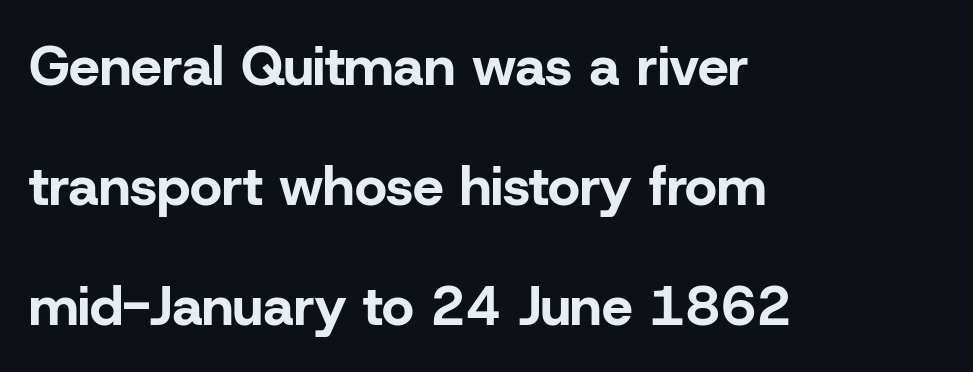
Compared with typical paragraphs, the rows here are farther apart. The letterforms sit shoulder to shoulder at normal distance. Look at the stroke-to-counter ratio: heavy, a bold. Every row of glyphs begins at an identical x-position on the left. In terms of posture, this sample is upright. Quick note: underline off.
